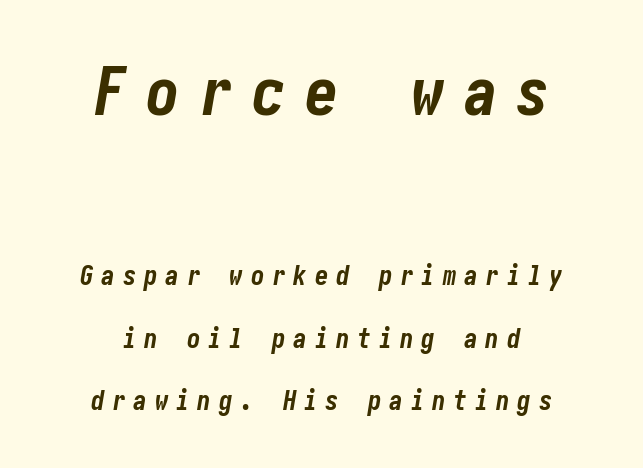
Q: Is the text bold? A: Yes.
Q: Is the text italic (slanted)? A: Yes, it leans right by about 10 degrees.
Q: Is the text underlined? A: No.
Q: How is the paragraph aligned? A: Centered.
Q: Is the spacing between letters normal or unusually wide? A: Unusually wide.
Q: Is the spacing between lines tight, normal or loose? A: Loose.
Q: Which block of text is set in a larger size, the first (top) or the second (bottom)? A: The first (top) one.
Q: Width (condensed, normal, or wide)? A: Condensed.
Q: Stroke contrast? A: Low.
Q: x-height? A: Medium.
